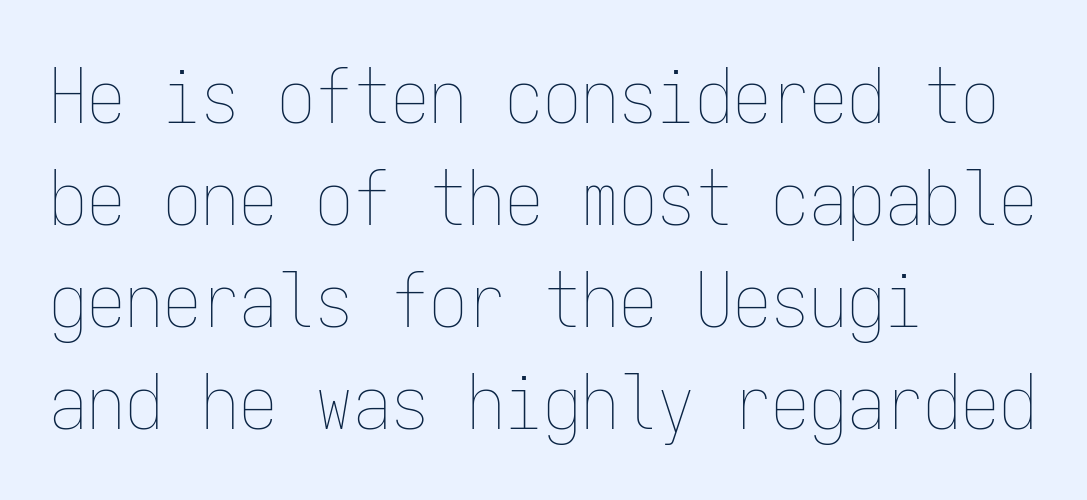
The image shows 76 px thin, condensed type, upright, monospaced; set left-aligned, normal line spacing (1.34x), normal letter spacing, not underlined; low stroke contrast and a medium x-height.
